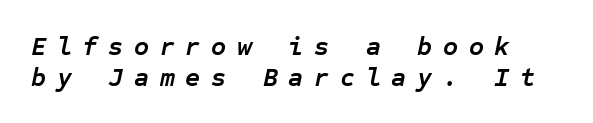
The tracking reads as deliberately expanded to a designer's eye. Heavy-handed strokes throughout: this text is bold. Only glyphs here, with clear space below each row. The letters are slanted; this is an italic face.
